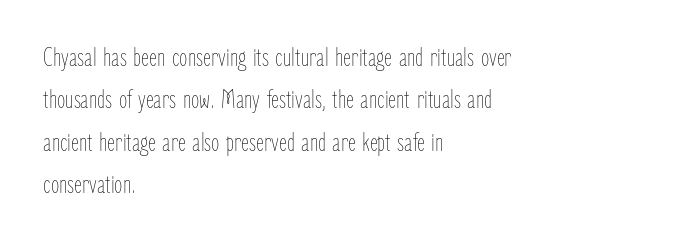
{"italic": "no", "bold": "no", "underline": "no", "align": "left", "line_spacing": "normal", "line_spacing_ratio": 1.57, "letter_spacing": "normal", "letter_spacing_em": 0.0, "glyph_px": 27}
